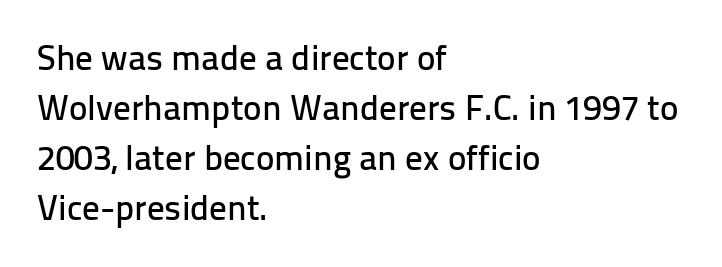
Q: Is the text italic (slanted)? A: No, it is upright.
Q: Is the typeface a serif or a sans-serif typeface? A: Sans-serif.
Q: Is the text underlined? A: No.
Q: How is the paragraph aligned? A: Left-aligned.
Q: Is the spacing between letters normal or unusually wide? A: Normal.
Q: Is the spacing between lines tight, normal or loose? A: Normal.
Q: Width (condensed, normal, or wide)? A: Normal.
Q: Stroke contrast? A: Low.
Q: x-height? A: Medium.
Q: Monospaced? A: No.
